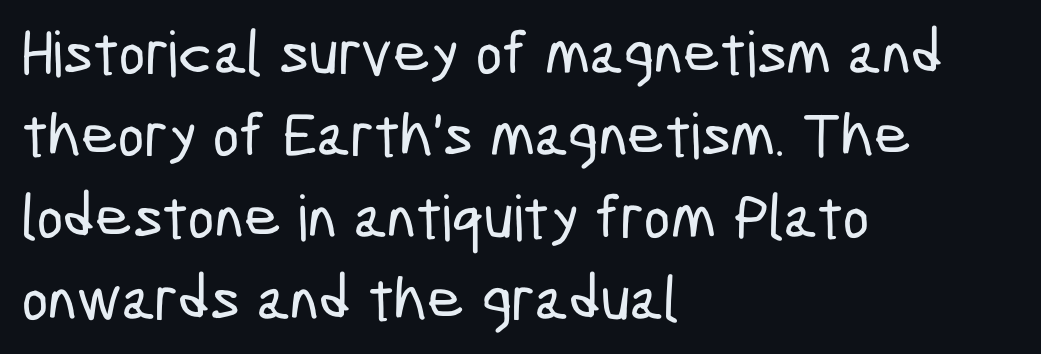
The image shows 63 px condensed sans-serif type; set left-aligned, normal line spacing (1.3x), normal letter spacing, not underlined; low stroke contrast and a medium x-height.
